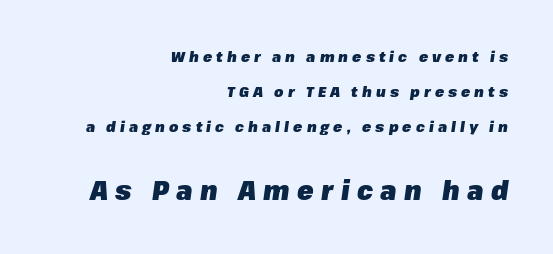
The image shows 27 px bold type, italic (leaning right); set right-aligned, loose line spacing (2.33x), unusually wide letter spacing (+0.27 em), not underlined; the second (bottom) block is 1.8x larger.
